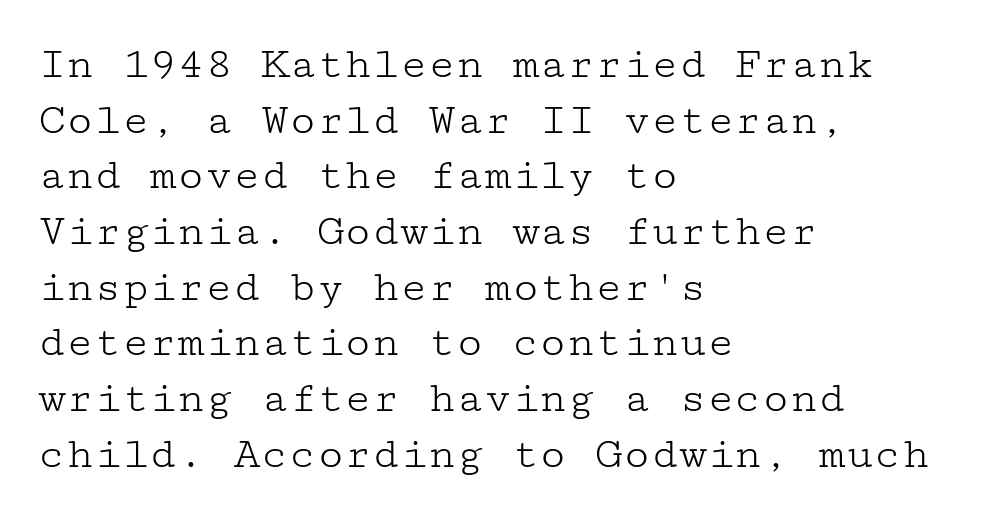
These lines are composed in type with serifs. Anything drawn beneath the words? Only blank space. The rendering anchors every line to the left-hand side. Italic: no, the glyphs are upright roman. Caption: face not bold, strokes unweighted. Honestly, the letter spacing is just normal — you wouldn't notice it.
